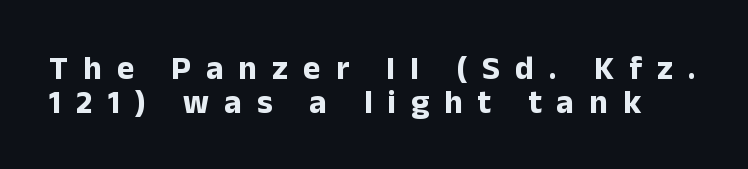
Q: Is the text bold? A: Yes.
Q: Is the text italic (slanted)? A: No, it is upright.
Q: Is the typeface a serif or a sans-serif typeface? A: Sans-serif.
Q: Is the text underlined? A: No.
Q: Is the spacing between letters normal or unusually wide? A: Unusually wide.
Q: Is the spacing between lines tight, normal or loose? A: Tight.
Q: Width (condensed, normal, or wide)? A: Normal.
Q: Stroke contrast? A: Low.
Q: x-height? A: Medium.
Q: Monospaced? A: No.
